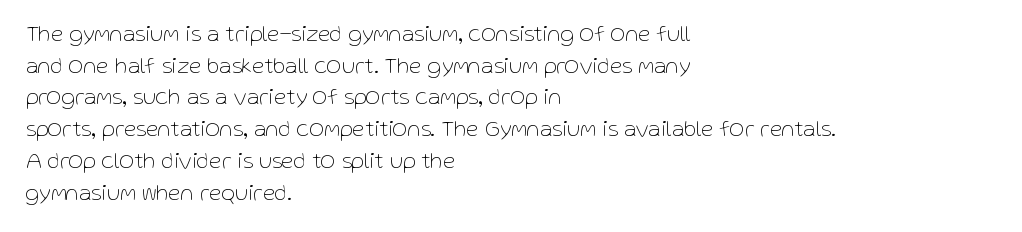
Q: Is the text bold? A: No.
Q: Is the text italic (slanted)? A: No, it is upright.
Q: Is the text underlined? A: No.
Q: How is the paragraph aligned? A: Left-aligned.
Q: Is the spacing between letters normal or unusually wide? A: Normal.
Q: Is the spacing between lines tight, normal or loose? A: Normal.
